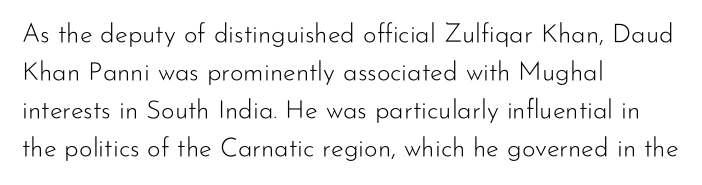
{"italic": "no", "bold": "no", "underline": "no", "align": "left", "line_spacing": "normal", "line_spacing_ratio": 1.46, "letter_spacing": "normal", "letter_spacing_em": 0.0, "glyph_px": 26}
